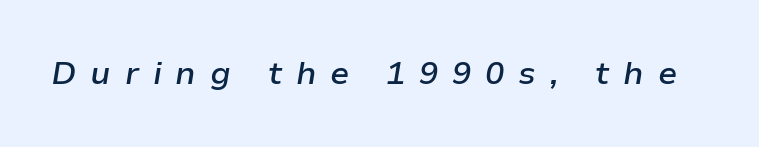
Q: Is the text bold? A: Semi-bold.
Q: Is the text italic (slanted)? A: Yes, it leans right by about 9 degrees.
Q: Is the text underlined? A: No.
Q: Is the spacing between letters normal or unusually wide? A: Unusually wide.
Q: Width (condensed, normal, or wide)? A: Normal.
Q: Stroke contrast? A: Low.
Q: x-height? A: Medium.
Q: Monospaced? A: No.
